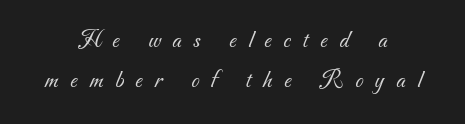
Q: Is the text bold? A: No.
Q: Is the text underlined? A: No.
Q: How is the paragraph aligned? A: Centered.
Q: Is the spacing between letters normal or unusually wide? A: Unusually wide.
Q: Is the spacing between lines tight, normal or loose? A: Normal.
